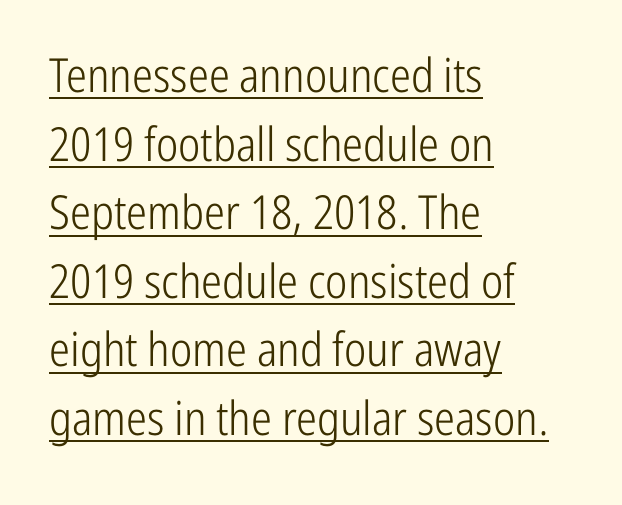
Casual observation: everything's shoved over to the left. Rendered with straight, roman letterforms. Stems and bowls with no extra thickness — not bold. Notice how descenders clear the ascenders below comfortably — that's standard leading.
